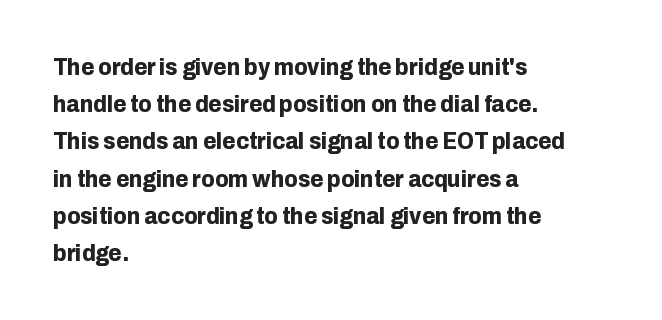
The passage shown has conventional tracking throughout. Underline: absent. The lines in this sample share a left origin and differ only in where they stop. These lines carry a lot of weight — the face is fully bold. Leading: standard. Characters remain perfectly vertical along every line.
